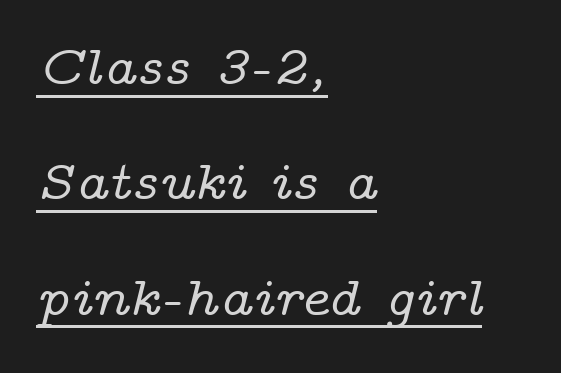
The image shows 56 px wide serif type, italic (leaning right); set left-aligned, loose line spacing (2.06x), normal letter spacing, underlined; low stroke contrast and a medium x-height.
